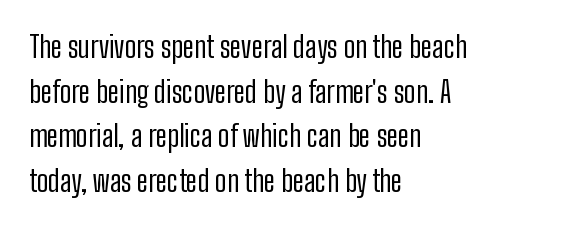
The image shows 29 px regular-weight, condensed sans-serif type, upright; set left-aligned, normal line spacing (1.54x), normal letter spacing, not underlined; low stroke contrast and a medium x-height.
